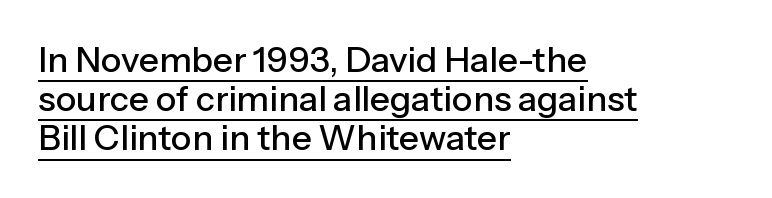
{"serif": "no", "italic": "no", "width": "normal", "stroke_contrast": "low", "x_height": "medium", "monospaced": "no", "underline": "yes", "align": "left", "line_spacing": "tight", "line_spacing_ratio": 1.12, "letter_spacing": "normal", "letter_spacing_em": 0.0, "glyph_px": 35}
